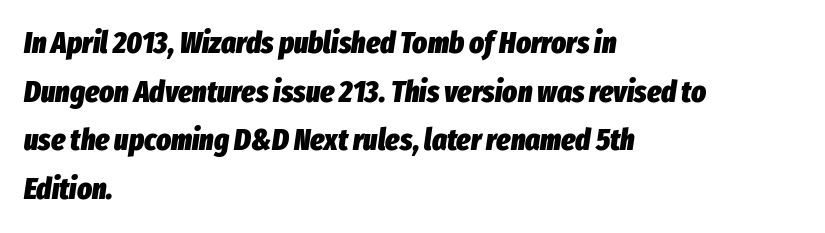
{"italic": "yes", "lean": "right", "slant_degrees": 8, "bold": "yes", "weight": "heavy", "width": "condensed", "stroke_contrast": "low", "x_height": "medium", "monospaced": "no", "underline": "no", "align": "left", "line_spacing": "normal", "line_spacing_ratio": 1.57, "letter_spacing": "normal", "letter_spacing_em": 0.0, "glyph_px": 31}
